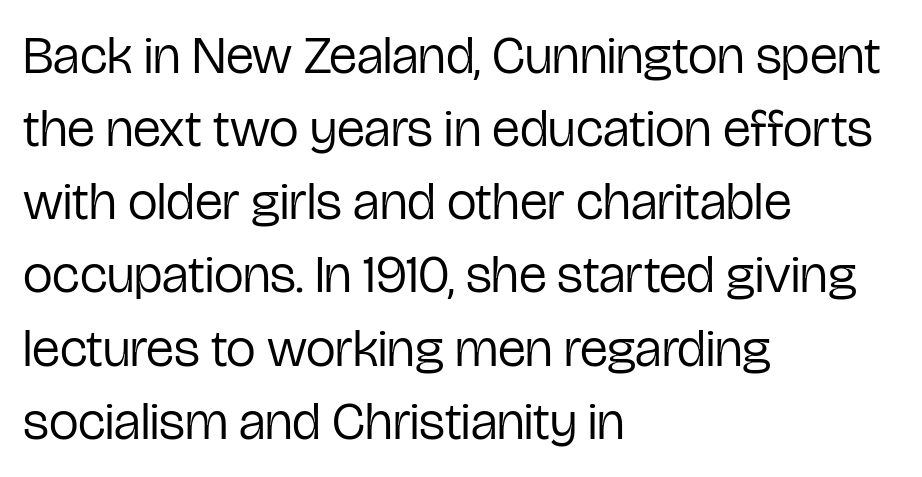
The passage shown is not underscored anywhere. Tracking value appears to be zero — textbook default spacing. Classification — sans serif. Does the copy run flush right? No — it runs flush left. A normal amount of white space separates one row of letters from the next.
